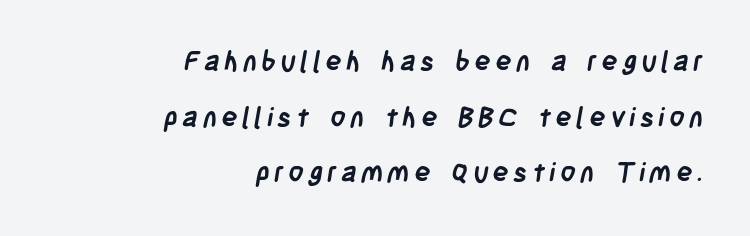
Q: Is the text bold? A: Yes.
Q: Is the text underlined? A: No.
Q: How is the paragraph aligned? A: Right-aligned.
Q: Is the spacing between lines tight, normal or loose? A: Loose.
